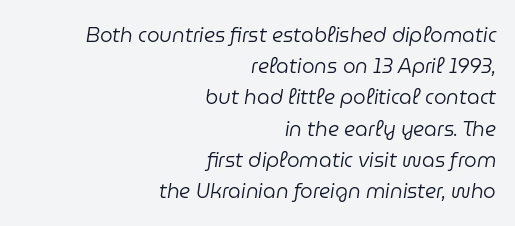
The image shows 20 px text type, italic (leaning right); set right-aligned, normal line spacing (1.56x), normal letter spacing, not underlined.
